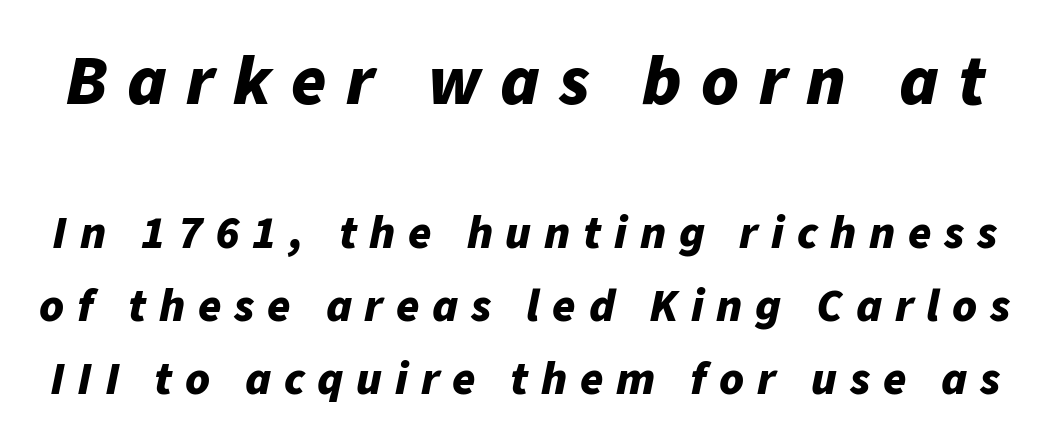
Q: Is the text bold? A: Yes.
Q: Is the text italic (slanted)? A: Yes, it leans right by about 11 degrees.
Q: Is the text underlined? A: No.
Q: Is the spacing between letters normal or unusually wide? A: Unusually wide.
Q: Is the spacing between lines tight, normal or loose? A: Normal.
Q: Which block of text is set in a larger size, the first (top) or the second (bottom)? A: The first (top) one.
Q: Width (condensed, normal, or wide)? A: Normal.
Q: Stroke contrast? A: Low.
Q: x-height? A: Medium.
Q: Monospaced? A: No.
